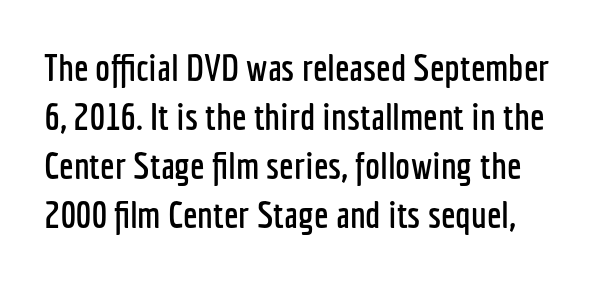
Examine the stroke ends and you'll find no serifs. This sample keeps an unexceptional amount of space between lines. This sample uses plain, unmodified letter spacing. This sample has the flowing, uneven cadence of proportional lettering.
